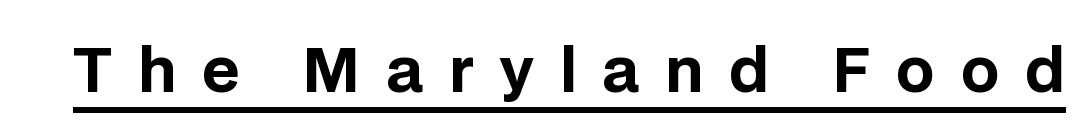
The image shows 60 px bold sans-serif type, upright; set unusually wide letter spacing (+0.43 em), underlined; low stroke contrast and a large x-height.
